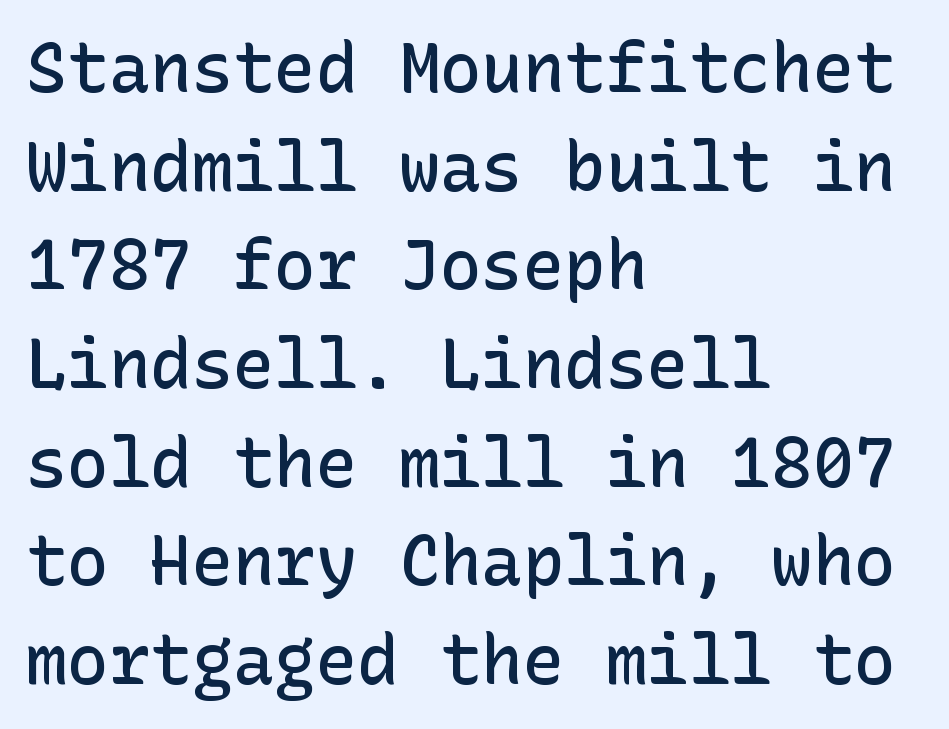
Default kerning and tracking; the words read as compact shapes. Any mark beneath the type? The region is blank. The designer went with a sans here, leaving each stem footless. If you drew a line through each stem, it would be perfectly vertical. Baseline-to-baseline distance is the conventional proportion of letter height.
